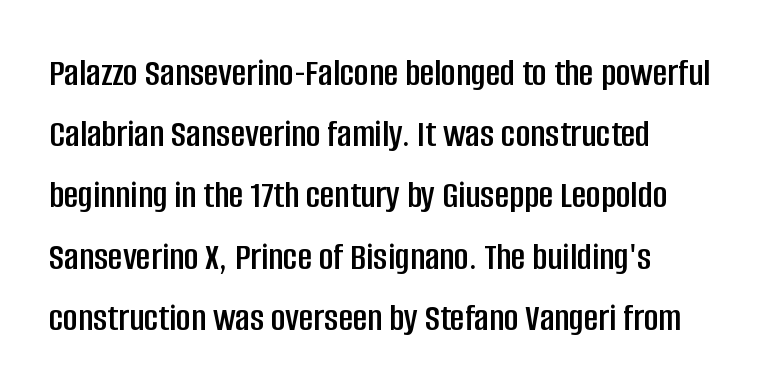
Q: Is the text italic (slanted)? A: No, it is upright.
Q: Is the typeface a serif or a sans-serif typeface? A: Sans-serif.
Q: Is the text underlined? A: No.
Q: Is the spacing between letters normal or unusually wide? A: Normal.
Q: Is the spacing between lines tight, normal or loose? A: Normal.
Q: Width (condensed, normal, or wide)? A: Condensed.
Q: Stroke contrast? A: Low.
Q: x-height? A: Large.
Q: Monospaced? A: No.
